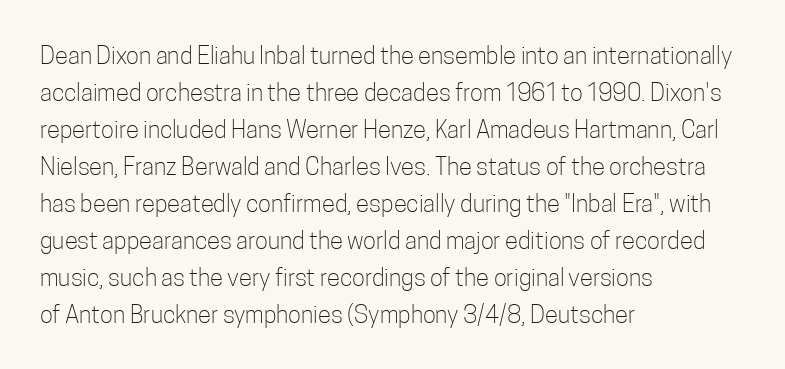
Vertical strokes here are truly vertical. Every row of glyphs begins at an identical x-position on the left. Between one letter and the next there's only the usual sliver of space. Only glyphs here, with clear space below each row.
